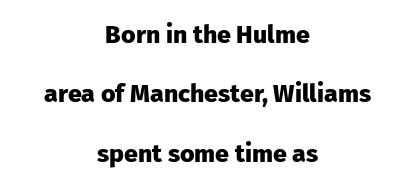
{"italic": "no", "bold": "yes", "underline": "no", "align": "center", "line_spacing": "loose", "line_spacing_ratio": 2.38, "letter_spacing": "normal", "letter_spacing_em": 0.0, "glyph_px": 25}
